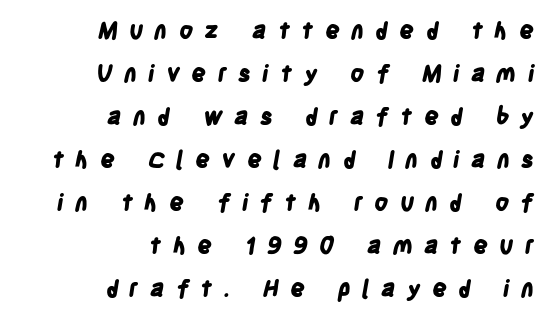
The image shows 23 px bold type; set right-aligned, line spacing 1.87x, unusually wide letter spacing (+0.49 em), not underlined.
